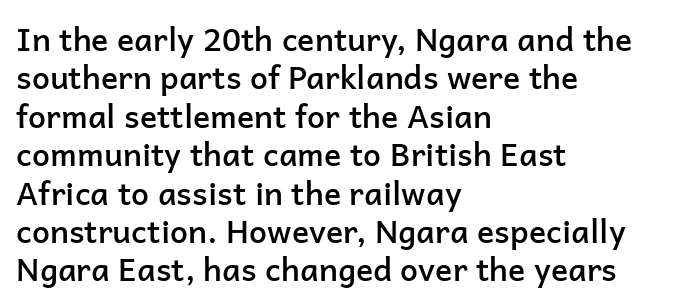
Check under the words: just untouched page. Unlike a traditional serif, this face leaves its strokes unadorned. Character widths vary here, with narrow letters taking less room than wide ones. Summary of weight: moderately heavy, a semibold. Italic? Not at all — the glyphs are vertical. If you drew a ruler down the left edge, every line would touch it.
